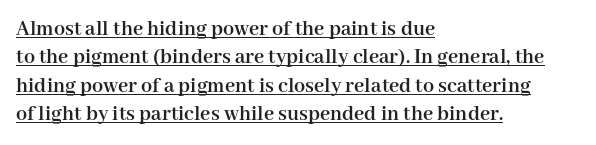
The image shows 22 px bold type, upright; set left-aligned, normal line spacing (1.29x), normal letter spacing, underlined.
